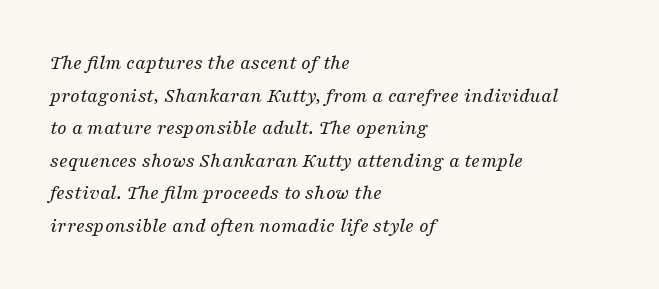
{"italic": "yes", "lean": "right", "slant_degrees": 16, "bold": "no", "underline": "no", "align": "left", "line_spacing": "normal", "line_spacing_ratio": 1.55, "letter_spacing": "normal", "letter_spacing_em": 0.0, "glyph_px": 21}
